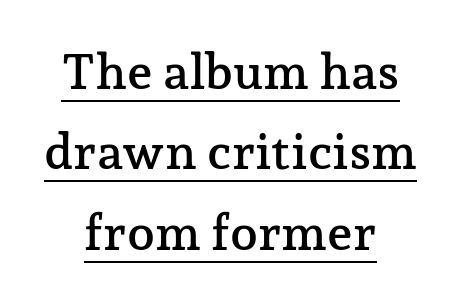
Q: Is the text italic (slanted)? A: No, it is upright.
Q: Is the typeface a serif or a sans-serif typeface? A: Serif.
Q: Is the text underlined? A: Yes.
Q: How is the paragraph aligned? A: Centered.
Q: Is the spacing between letters normal or unusually wide? A: Normal.
Q: Is the spacing between lines tight, normal or loose? A: Normal.
Q: Width (condensed, normal, or wide)? A: Normal.
Q: Stroke contrast? A: Low.
Q: x-height? A: Medium.
Q: Monospaced? A: No.
